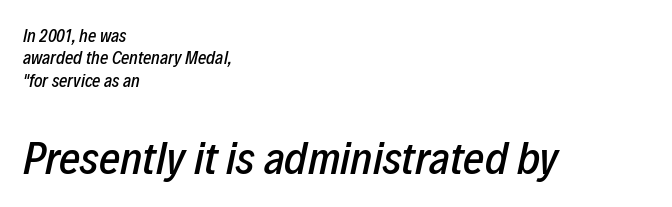
Q: Is the text italic (slanted)? A: Yes, it leans right by about 12 degrees.
Q: Is the text underlined? A: No.
Q: How is the paragraph aligned? A: Left-aligned.
Q: Is the spacing between letters normal or unusually wide? A: Normal.
Q: Is the spacing between lines tight, normal or loose? A: Normal.
Q: Which block of text is set in a larger size, the first (top) or the second (bottom)? A: The second (bottom) one.
Q: Width (condensed, normal, or wide)? A: Condensed.
Q: Stroke contrast? A: Low.
Q: x-height? A: Medium.
Q: Monospaced? A: No.
